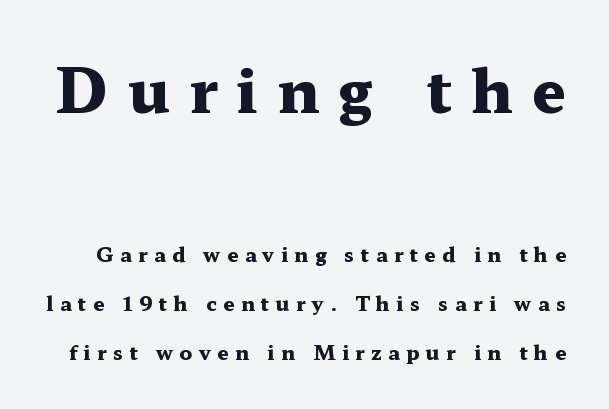
The image shows 60 px heavy, wide serif type, upright; set loose line spacing (2.45x), unusually wide letter spacing (+0.32 em), not underlined; the first (top) block is 3.0x larger; medium stroke contrast and a medium x-height.
